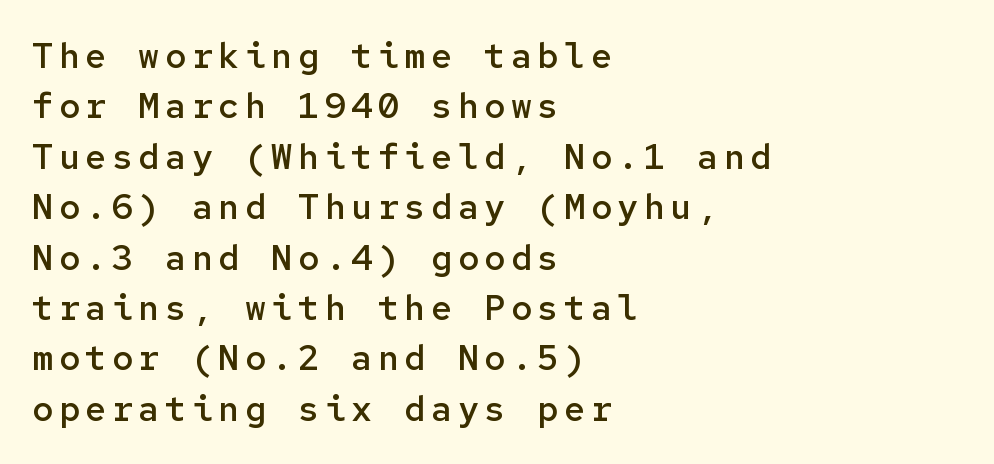
The image shows 35 px semibold sans-serif type, upright, monospaced; set left-aligned, normal line spacing (1.44x), not underlined; low stroke contrast and a medium x-height.
